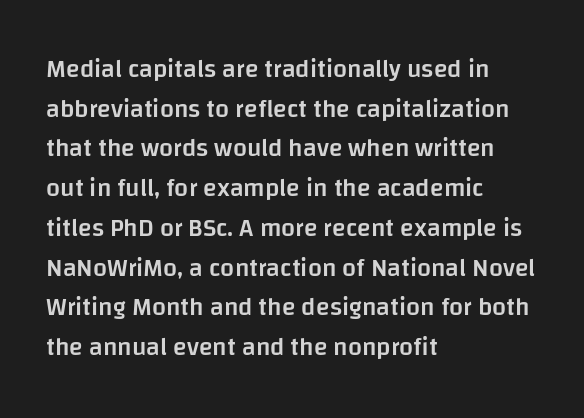
{"italic": "no", "bold": "semi", "underline": "no", "align": "left", "line_spacing": "normal", "line_spacing_ratio": 1.59, "letter_spacing": "normal", "letter_spacing_em": 0.0, "glyph_px": 25}
